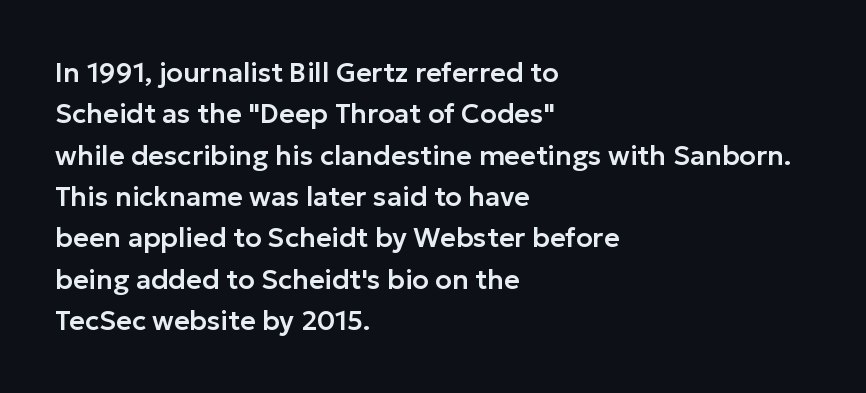
Successive baselines arrive at the customary interval. Short and long lines alike share a common starting point at left. Italic: no, the glyphs are upright roman. Short note: letters normally spaced. Quick note: underline off.
